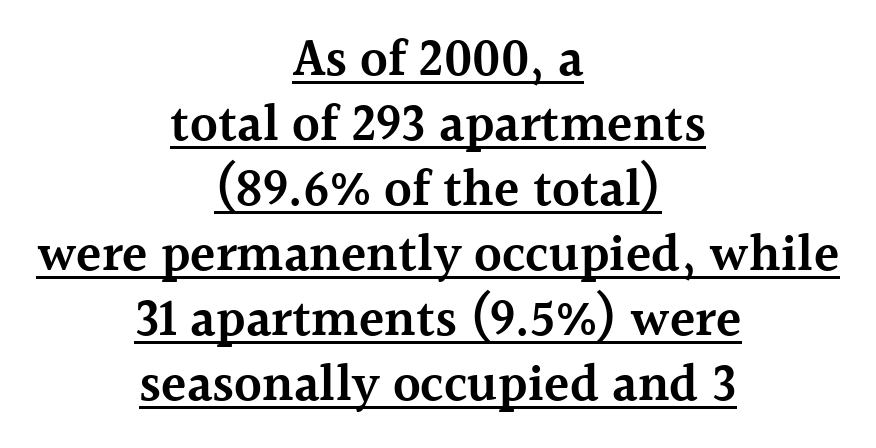
Strokes here are thickened, but only to semibold level. This is the regular roman posture of the typeface. This rendering uses center alignment, leaving both contours irregular but symmetric. Here the designer chose a conventional face with non-uniform glyph widths.
